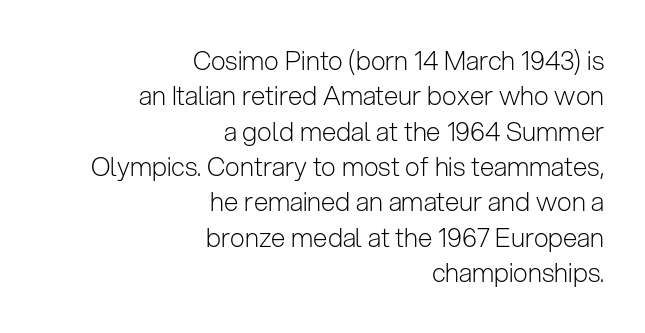
The image shows 26 px text type, upright; set right-aligned, normal line spacing (1.36x), normal letter spacing, not underlined.
